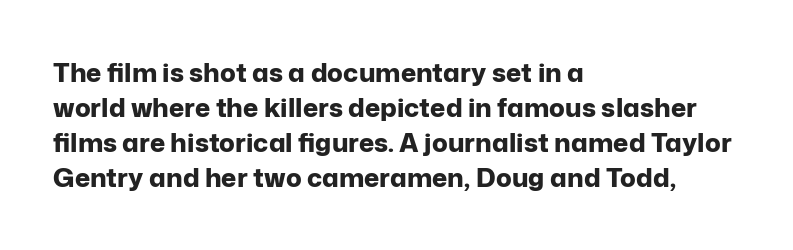
Q: Is the text bold? A: Yes.
Q: Is the text italic (slanted)? A: No, it is upright.
Q: Is the text underlined? A: No.
Q: How is the paragraph aligned? A: Left-aligned.
Q: Is the spacing between letters normal or unusually wide? A: Normal.
Q: Is the spacing between lines tight, normal or loose? A: Normal.
